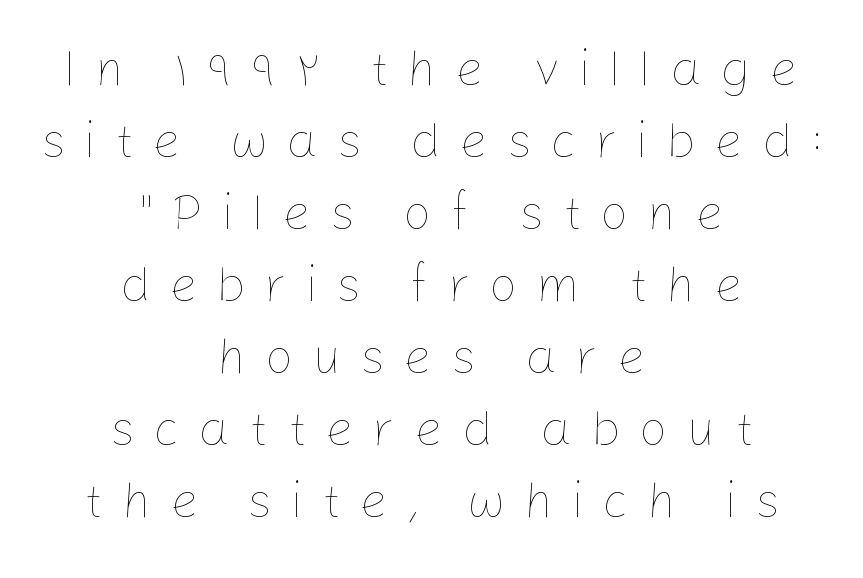
{"italic": "no", "bold": "no", "weight": "thin", "width": "normal", "stroke_contrast": "low", "x_height": "medium", "monospaced": "no", "underline": "no", "align": "center", "line_spacing": "normal", "line_spacing_ratio": 1.44, "letter_spacing": "wide", "letter_spacing_em": 0.37, "glyph_px": 50}
